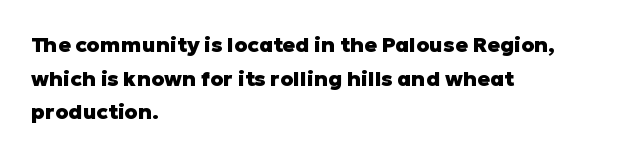
{"italic": "no", "bold": "yes", "underline": "no", "align": "left", "line_spacing": "normal", "line_spacing_ratio": 1.6, "letter_spacing": "normal", "letter_spacing_em": 0.0, "glyph_px": 21}
